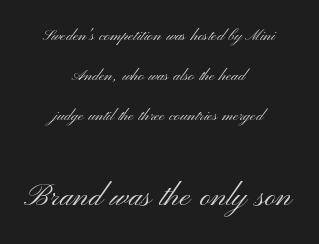
{"serif": "no", "bold": "no", "weight": "light", "width": "wide", "stroke_contrast": "medium", "x_height": "small", "monospaced": "no", "underline": "no", "align": "center", "line_spacing": "loose", "line_spacing_ratio": 2.01, "letter_spacing": "normal", "letter_spacing_em": 0.0, "larger_block": "second", "size_ratio": 1.95, "glyph_px": 39}
